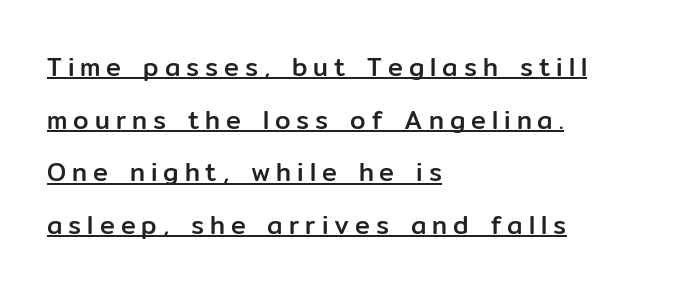
The image shows 25 px text type, upright; set left-aligned, loose line spacing (2.11x), unusually wide letter spacing (+0.24 em), underlined.
